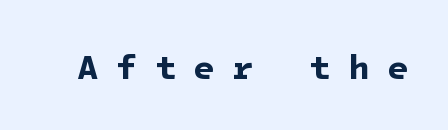
Q: Is the text bold? A: Yes.
Q: Is the typeface a serif or a sans-serif typeface? A: Sans-serif.
Q: Is the text underlined? A: No.
Q: Is the spacing between letters normal or unusually wide? A: Unusually wide.
Q: Width (condensed, normal, or wide)? A: Normal.
Q: Stroke contrast? A: Low.
Q: x-height? A: Medium.
